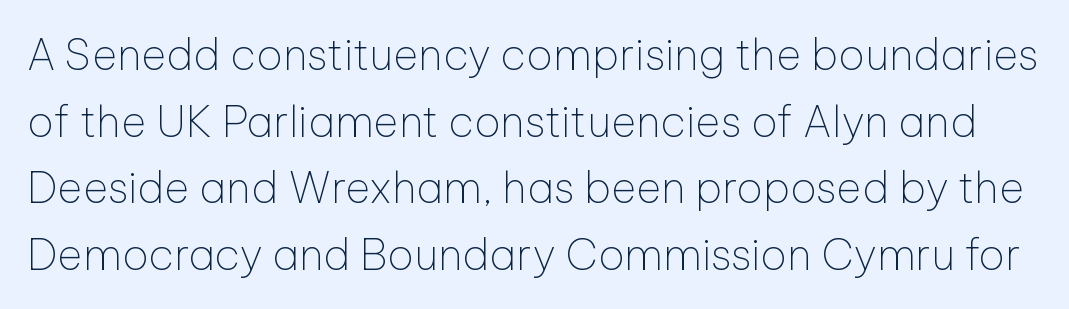
Characters remain perfectly vertical along every line. Think of a printed novel: that variable character pitch is what you see here. Each stroke keeps to a modest, everyday thickness or less. Nope, no serifs anywhere on these letters.
